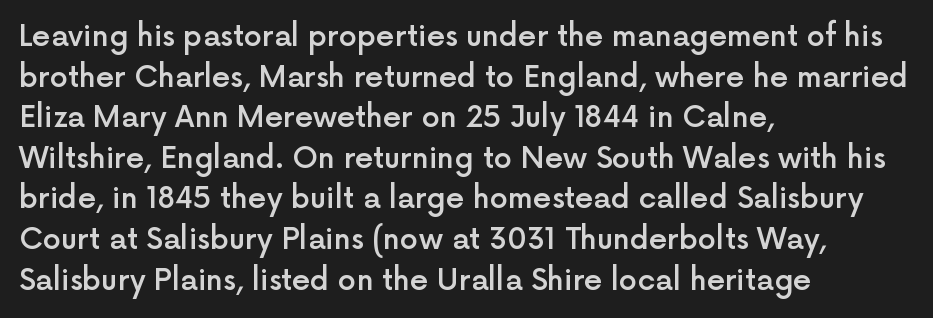
The characters display no serif detailing; their extremities are plain. Nobody touched the tracking dial on this one. Think of a printed novel: that variable character pitch is what you see here. The font's upright variant was chosen for this text. I'd describe the lettering as semibold — firm but not a full bold.
